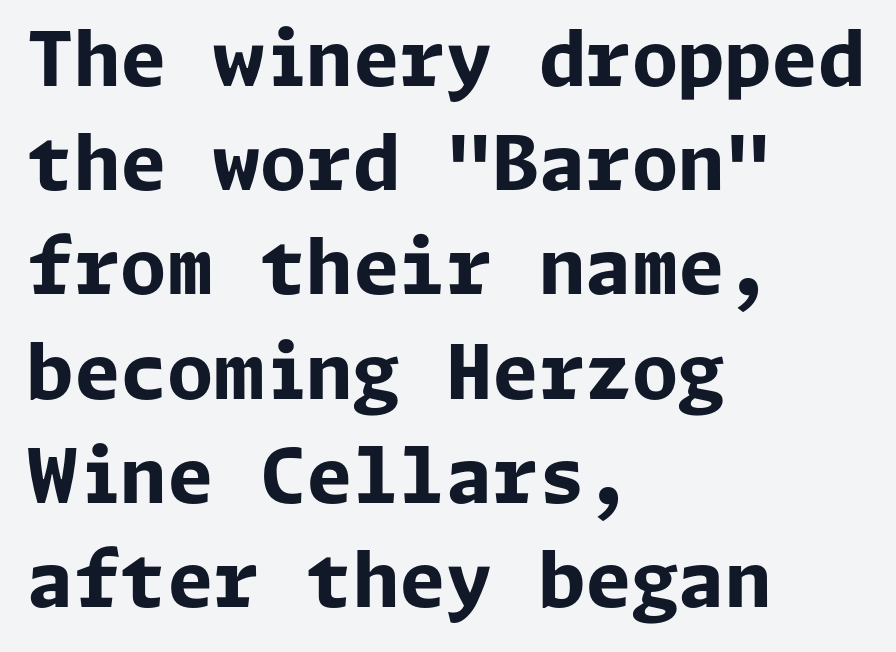
Where is the straight margin? On the left. Baseline-to-baseline distance is the conventional proportion of letter height. Typesetter's note: full bold, strokes at maximum text heaviness. Glance below the letters and you will spot only blank space.
